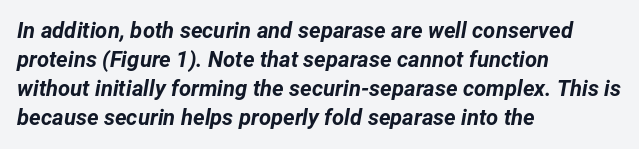
These lines were composed using italics. The horizontal fit of the characters is conventional and even. Notice how the passage keeps a crisp vertical edge on the left only. What's the leading like? Ordinary, nothing unusual. The string is rendered with underlining switched off.
